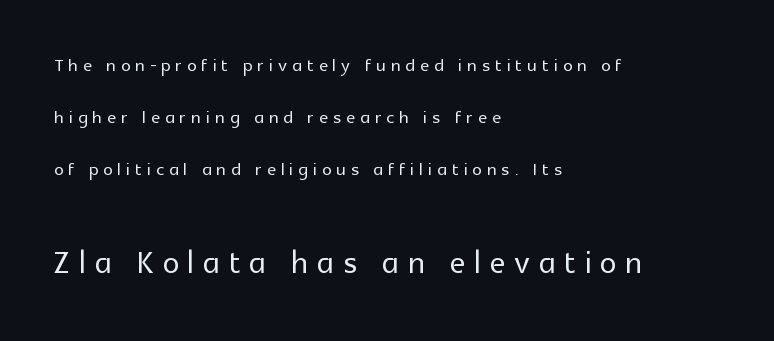
The image shows 42 px sans-serif type, upright; set left-aligned, loose line spacing (2.16x), unusually wide letter spacing (+0.21 em), not underlined; the second (bottom) block is 1.75x larger; a medium x-height.
